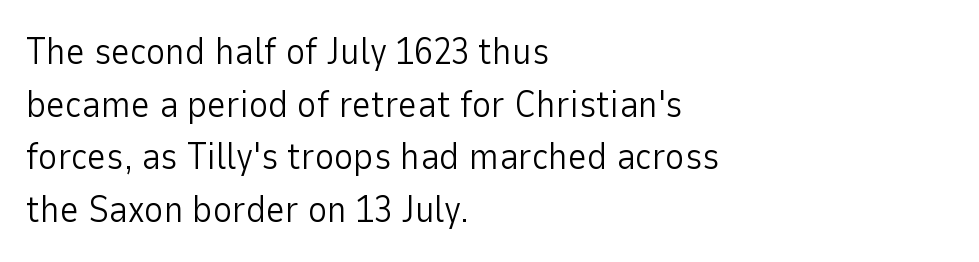
Q: Is the text bold? A: No.
Q: Is the text italic (slanted)? A: No, it is upright.
Q: Is the typeface a serif or a sans-serif typeface? A: Sans-serif.
Q: Is the text underlined? A: No.
Q: How is the paragraph aligned? A: Left-aligned.
Q: Is the spacing between letters normal or unusually wide? A: Normal.
Q: Is the spacing between lines tight, normal or loose? A: Normal.
Q: Width (condensed, normal, or wide)? A: Normal.
Q: Stroke contrast? A: Low.
Q: x-height? A: Medium.
Q: Monospaced? A: No.
